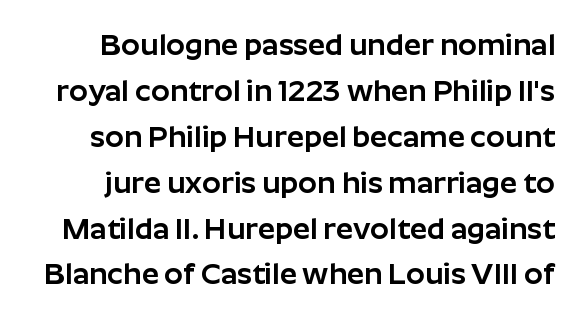
The image shows 30 px sans-serif type, upright; set normal line spacing (1.53x), normal letter spacing, not underlined; low stroke contrast and a medium x-height.
